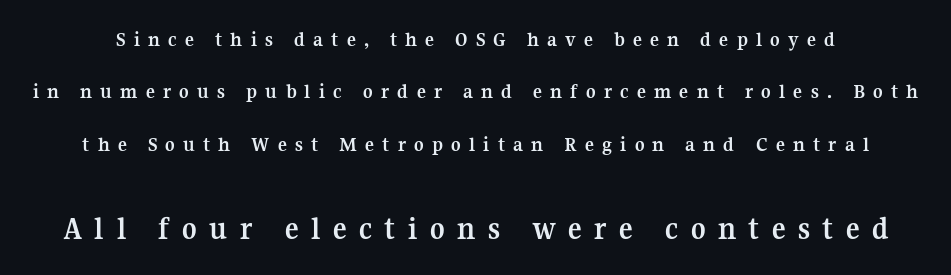
Summary of vertical rhythm: relaxed, with wide interline spacing. Strong, thick strokes mark this as bold type. The strip under each line holds only bare page. The type is letterspaced generously, with wide tracking. Character widths vary here, with narrow letters taking less room than wide ones.
